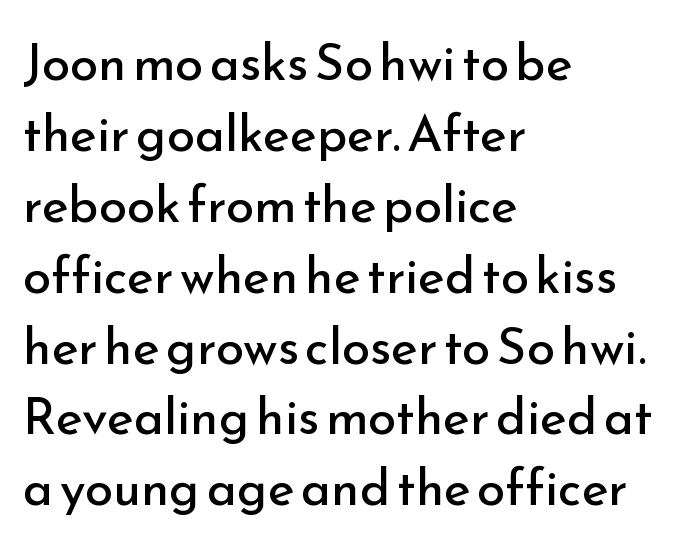
Q: Is the text bold? A: No.
Q: Is the text italic (slanted)? A: No, it is upright.
Q: Is the typeface a serif or a sans-serif typeface? A: Sans-serif.
Q: Is the text underlined? A: No.
Q: How is the paragraph aligned? A: Left-aligned.
Q: Is the spacing between letters normal or unusually wide? A: Normal.
Q: Is the spacing between lines tight, normal or loose? A: Normal.
Q: Width (condensed, normal, or wide)? A: Normal.
Q: Stroke contrast? A: Low.
Q: x-height? A: Small.
Q: Monospaced? A: No.
